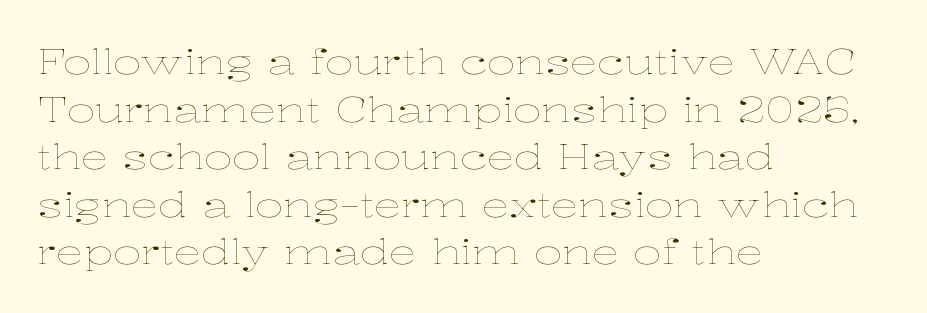
The image shows 35 px thin, wide type, upright; set left-aligned, normal line spacing (1.36x), normal letter spacing, not underlined; low stroke contrast and a medium x-height.
